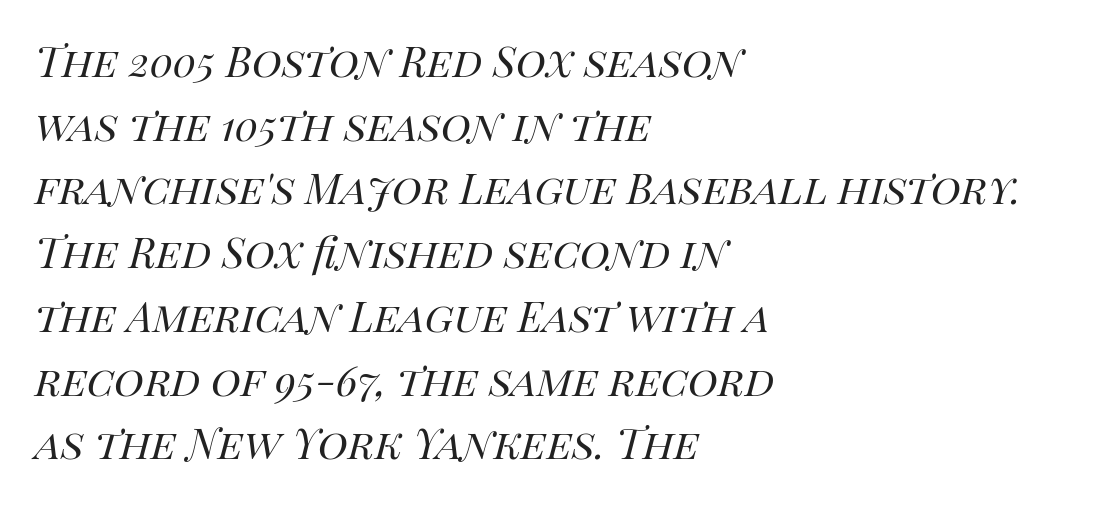
The words here are not underlined. Which margin do the lines hug? The left one — the right edge is uneven. No letter is thick-stroked: the sample isn't bold. These lines are rendered in a variable-pitch font. These lines were composed using italics. In terms of letterspacing, this is plain default setting.
